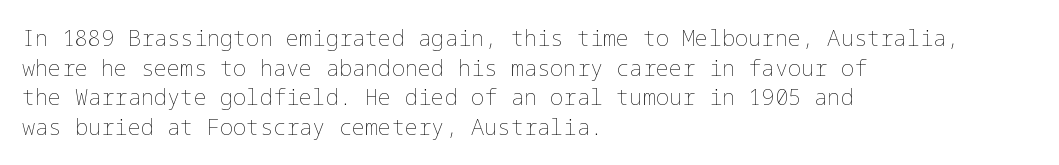
Q: Is the text bold? A: No.
Q: Is the text italic (slanted)? A: No, it is upright.
Q: Is the text underlined? A: No.
Q: How is the paragraph aligned? A: Left-aligned.
Q: Is the spacing between letters normal or unusually wide? A: Normal.
Q: Is the spacing between lines tight, normal or loose? A: Normal.
